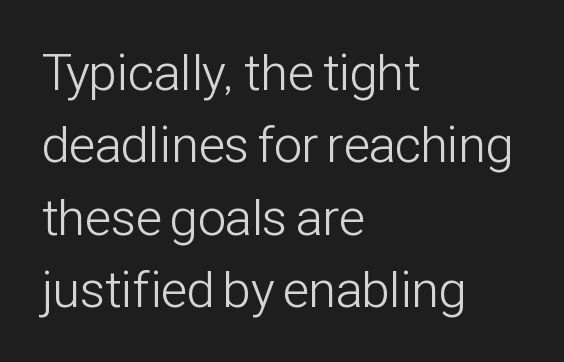
{"serif": "no", "italic": "no", "bold": "no", "weight": "light", "width": "condensed", "stroke_contrast": "low", "x_height": "medium", "monospaced": "no", "underline": "no", "align": "left", "line_spacing": "normal", "line_spacing_ratio": 1.42, "letter_spacing": "normal", "letter_spacing_em": 0.0, "glyph_px": 51}
